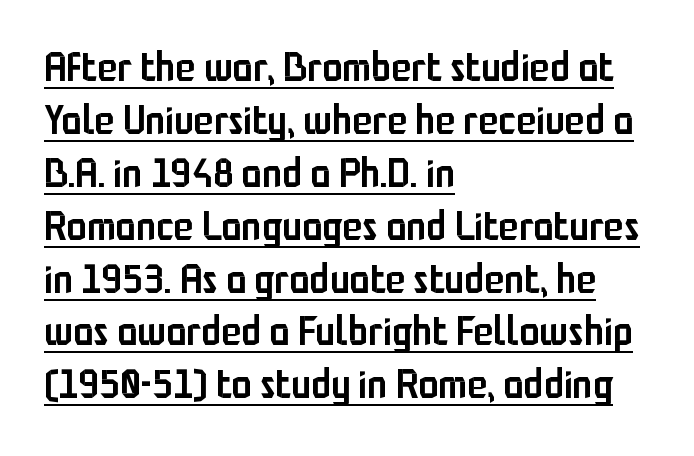
Leading: standard. Here the designer chose a conventional face with non-uniform glyph widths. Emphasis is given by a line drawn under the lettering. The rag falls on the right side of this text block.
